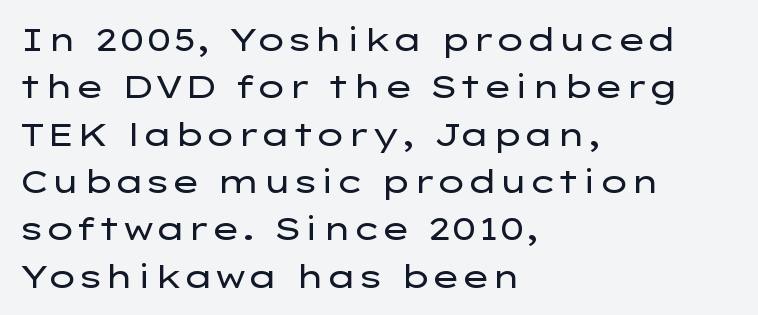
Nobody touched the tracking dial on this one. A roman cut, with each character standing at attention. The passage shown is typeset with a sans-serif family. All the whitespace from short lines collects on the right. Descenders are the only things crossing below the line. The letterforms sit at book weight or below.
